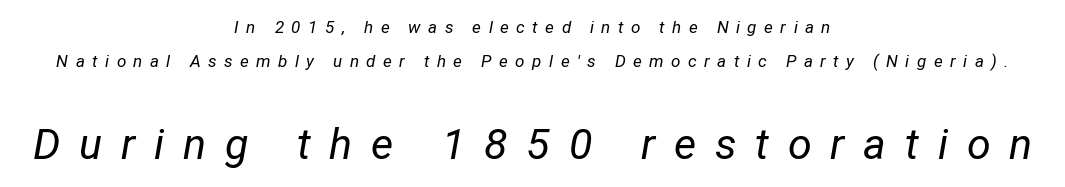
The image shows 43 px regular-weight, condensed type, italic (leaning right); set centered, loose line spacing (1.98x), unusually wide letter spacing (+0.44 em), not underlined; the second (bottom) block is 2.53x larger; low stroke contrast and a medium x-height.
